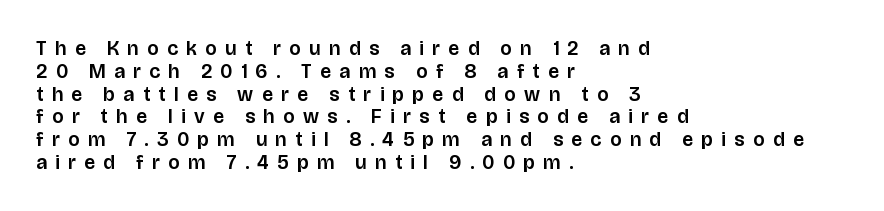
Q: Is the text italic (slanted)? A: No, it is upright.
Q: Is the text underlined? A: No.
Q: How is the paragraph aligned? A: Left-aligned.
Q: Is the spacing between letters normal or unusually wide? A: Unusually wide.
Q: Is the spacing between lines tight, normal or loose? A: Tight.
